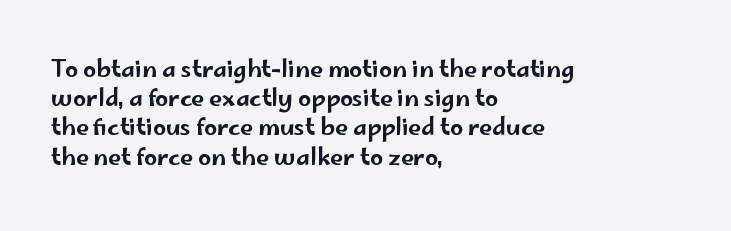
{"italic": "no", "underline": "no", "align": "left", "line_spacing": "normal", "line_spacing_ratio": 1.27, "letter_spacing": "normal", "letter_spacing_em": 0.0, "glyph_px": 23}
